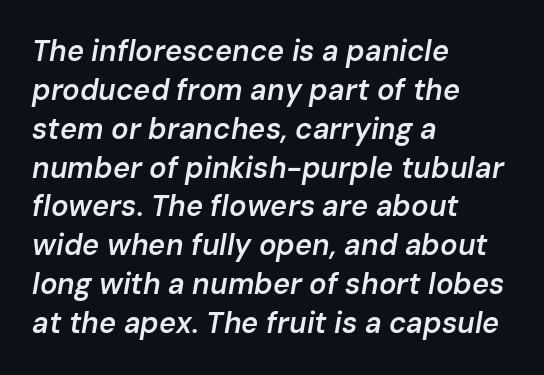
Q: Is the text bold? A: Semi-bold.
Q: Is the text italic (slanted)? A: Yes, it leans right by about 10 degrees.
Q: Is the text underlined? A: No.
Q: How is the paragraph aligned? A: Left-aligned.
Q: Is the spacing between letters normal or unusually wide? A: Normal.
Q: Is the spacing between lines tight, normal or loose? A: Normal.
Q: Width (condensed, normal, or wide)? A: Normal.
Q: Stroke contrast? A: Low.
Q: x-height? A: Medium.
Q: Monospaced? A: No.
